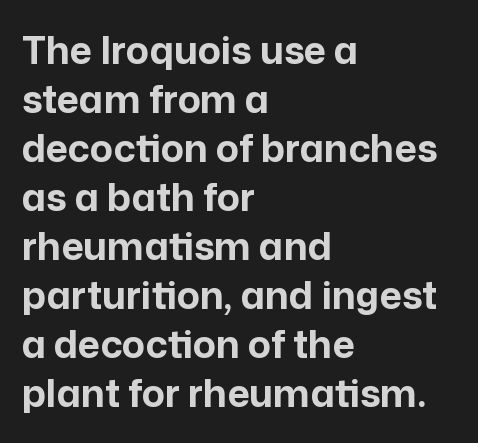
The image shows 38 px bold sans-serif type, upright; set left-aligned, normal line spacing (1.29x), normal letter spacing, not underlined; low stroke contrast and a medium x-height.
